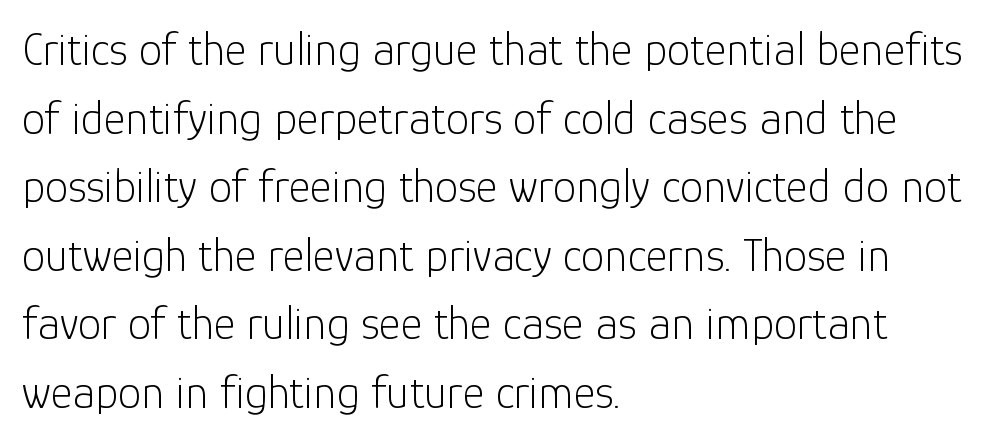
The image shows 47 px light sans-serif type, upright; set left-aligned, normal line spacing (1.46x), normal letter spacing, not underlined; low stroke contrast and a medium x-height.
